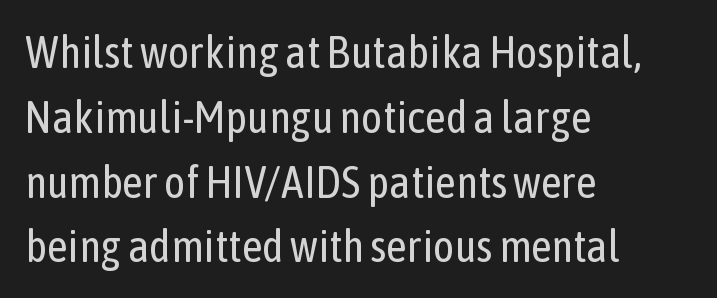
The image shows 45 px regular-weight, condensed sans-serif type, upright; set left-aligned, normal line spacing (1.44x), normal letter spacing, not underlined; low stroke contrast and a medium x-height.
